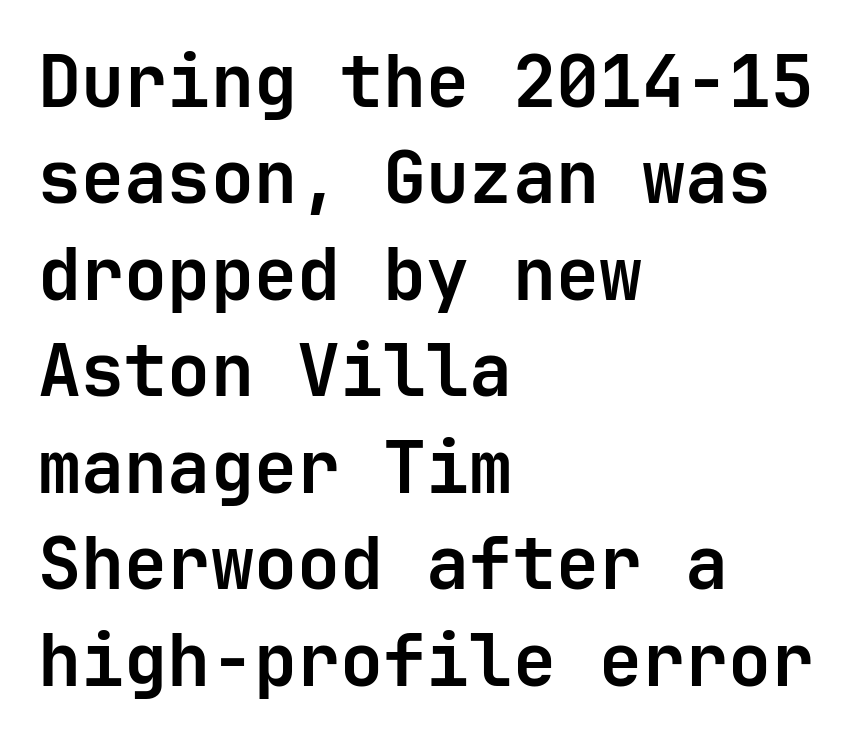
Q: Is the text bold? A: Yes.
Q: Is the text italic (slanted)? A: No, it is upright.
Q: Is the typeface a serif or a sans-serif typeface? A: Sans-serif.
Q: Is the text underlined? A: No.
Q: How is the paragraph aligned? A: Left-aligned.
Q: Is the spacing between letters normal or unusually wide? A: Normal.
Q: Is the spacing between lines tight, normal or loose? A: Normal.
Q: Width (condensed, normal, or wide)? A: Normal.
Q: Stroke contrast? A: Low.
Q: x-height? A: Medium.
